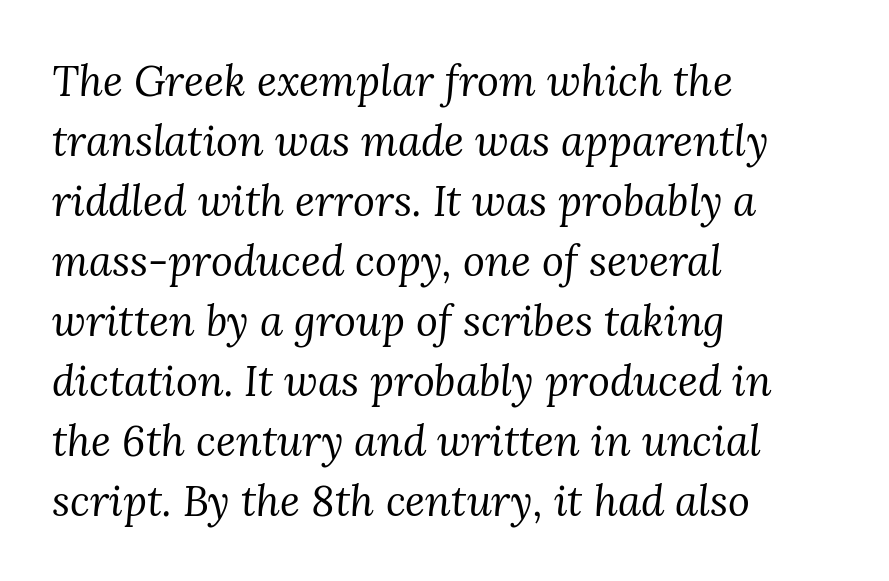
{"serif": "yes", "italic": "yes", "lean": "right", "slant_degrees": 3, "bold": "no", "weight": "regular", "width": "normal", "stroke_contrast": "medium", "x_height": "medium", "monospaced": "no", "underline": "no", "align": "left", "line_spacing": "normal", "line_spacing_ratio": 1.43, "letter_spacing": "normal", "letter_spacing_em": 0.0, "glyph_px": 42}
